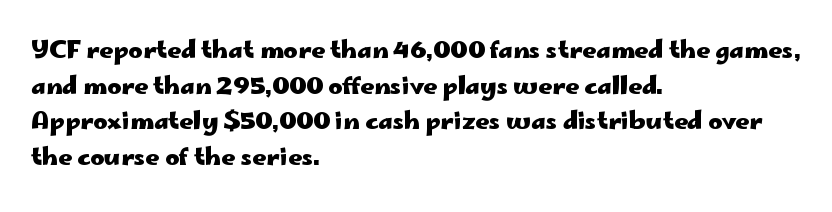
Q: Is the text bold? A: Yes.
Q: Is the text italic (slanted)? A: No, it is upright.
Q: Is the text underlined? A: No.
Q: How is the paragraph aligned? A: Left-aligned.
Q: Is the spacing between letters normal or unusually wide? A: Normal.
Q: Is the spacing between lines tight, normal or loose? A: Normal.
